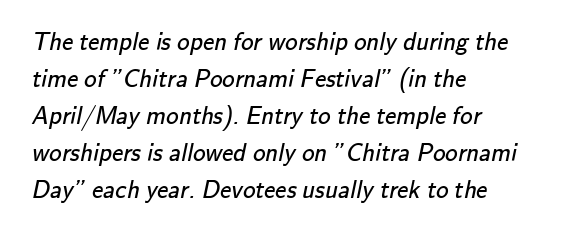
{"bold": "no", "underline": "no", "align": "left", "line_spacing": "normal", "line_spacing_ratio": 1.48, "letter_spacing": "normal", "letter_spacing_em": 0.0, "glyph_px": 25}
